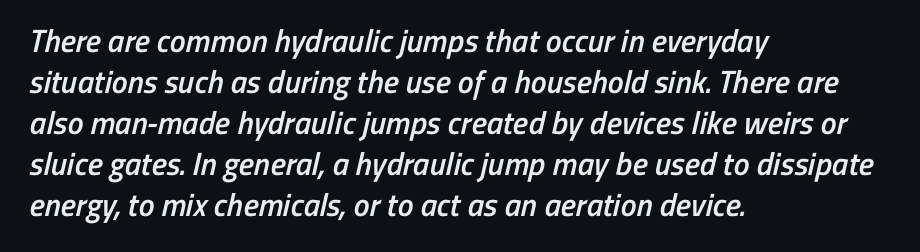
Q: Is the text bold? A: Semi-bold.
Q: Is the typeface a serif or a sans-serif typeface? A: Sans-serif.
Q: Is the text underlined? A: No.
Q: How is the paragraph aligned? A: Left-aligned.
Q: Is the spacing between letters normal or unusually wide? A: Normal.
Q: Is the spacing between lines tight, normal or loose? A: Normal.
Q: Width (condensed, normal, or wide)? A: Condensed.
Q: Stroke contrast? A: Low.
Q: x-height? A: Medium.
Q: Monospaced? A: No.
